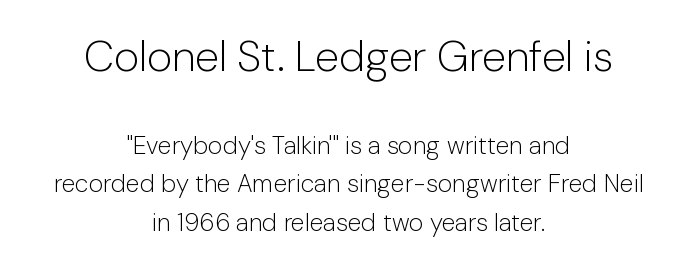
Q: Is the text bold? A: No.
Q: Is the text italic (slanted)? A: No, it is upright.
Q: Is the typeface a serif or a sans-serif typeface? A: Sans-serif.
Q: Is the text underlined? A: No.
Q: How is the paragraph aligned? A: Centered.
Q: Is the spacing between letters normal or unusually wide? A: Normal.
Q: Is the spacing between lines tight, normal or loose? A: Normal.
Q: Which block of text is set in a larger size, the first (top) or the second (bottom)? A: The first (top) one.
Q: Width (condensed, normal, or wide)? A: Normal.
Q: Stroke contrast? A: Low.
Q: x-height? A: Medium.
Q: Monospaced? A: No.
